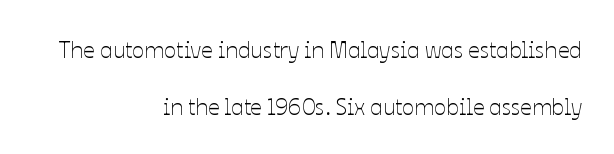
Q: Is the text bold? A: No.
Q: Is the text italic (slanted)? A: No, it is upright.
Q: Is the text underlined? A: No.
Q: How is the paragraph aligned? A: Right-aligned.
Q: Is the spacing between letters normal or unusually wide? A: Normal.
Q: Is the spacing between lines tight, normal or loose? A: Loose.
